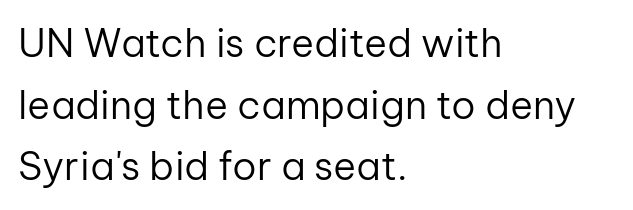
The image shows 39 px regular-weight sans-serif type, upright; set left-aligned, normal line spacing (1.58x), normal letter spacing, not underlined; low stroke contrast and a medium x-height.
